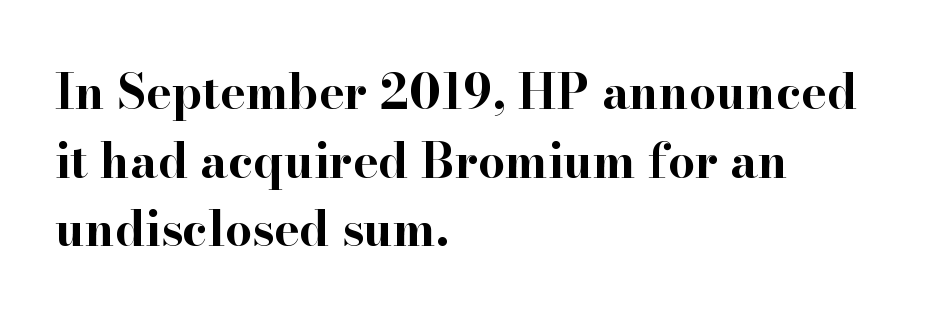
The image shows 48 px bold, wide serif type, upright; set left-aligned, normal line spacing (1.43x), normal letter spacing, not underlined; high stroke contrast and a small x-height.
